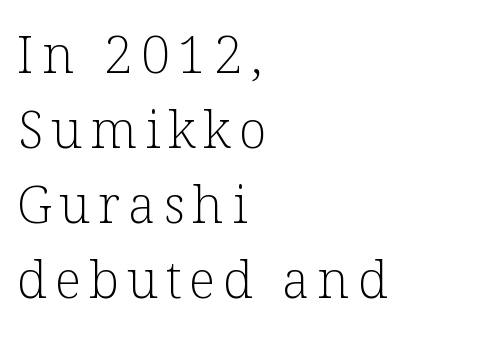
The image shows 52 px light serif type, upright; set left-aligned, normal line spacing (1.44x), not underlined; low stroke contrast and a medium x-height.
